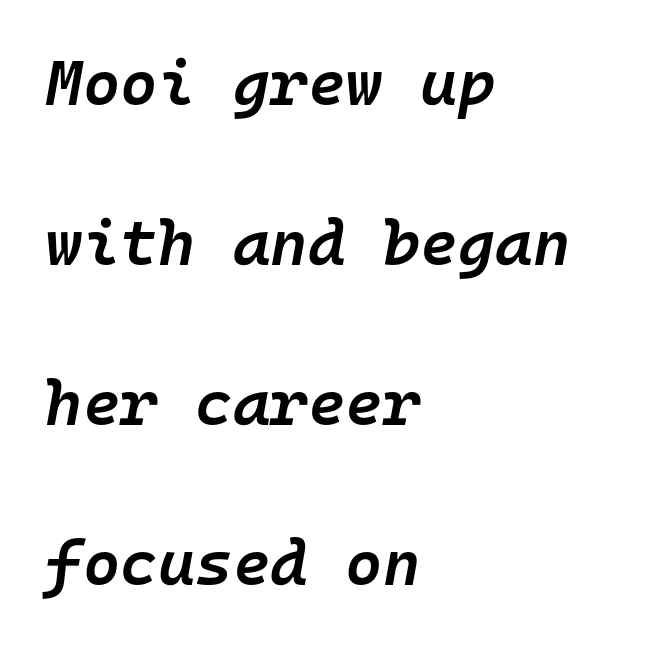
The image shows 64 px semibold type, italic (leaning right), monospaced; set left-aligned, loose line spacing (2.5x), normal letter spacing, not underlined; low stroke contrast and a medium x-height.
